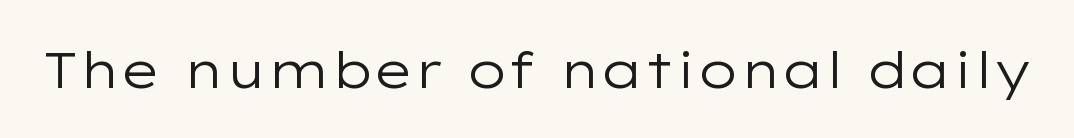
The image shows 51 px regular-weight, wide sans-serif type, upright; set normal letter spacing, not underlined; low stroke contrast and a medium x-height.
